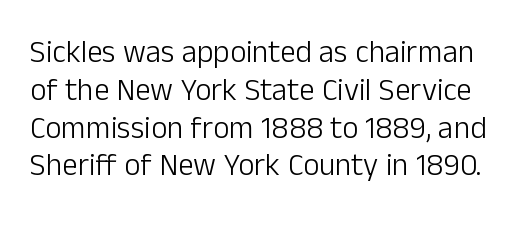
The image shows 31 px light sans-serif type, upright; set line spacing 1.22x, normal letter spacing, not underlined; low stroke contrast and a medium x-height.
